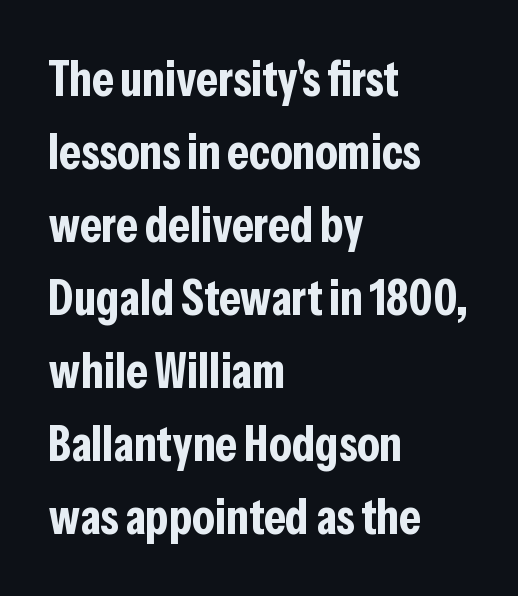
Check the space under the baseline: it is left empty. Tracking here is standard; glyphs follow each other at the usual distance. Evenly set lines give the paragraph a standard silhouette. Each letter's strokes conclude bluntly, with no projecting serifs. Is there any slant? The stems are plumb.
